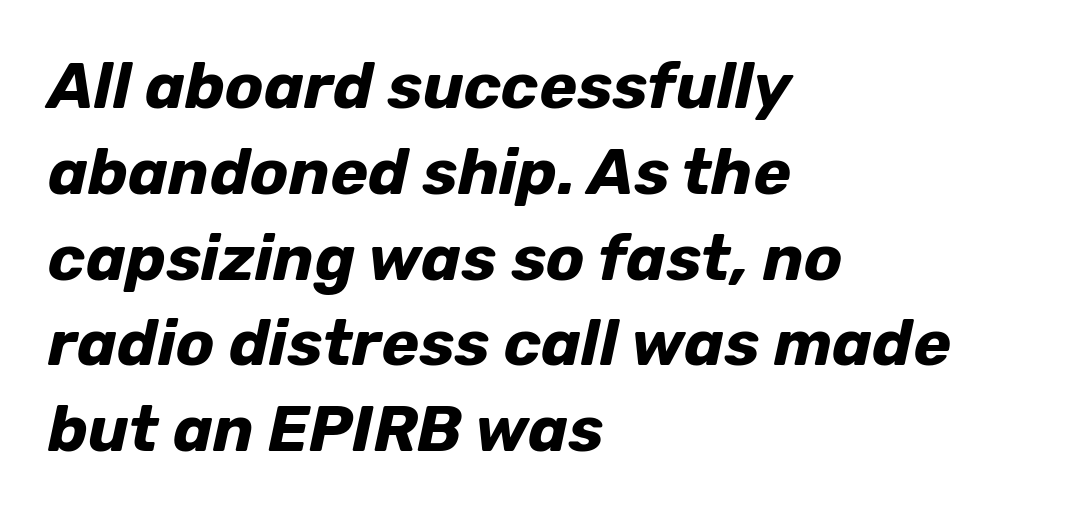
Q: Is the text bold? A: Yes.
Q: Is the text italic (slanted)? A: Yes, it leans right by about 12 degrees.
Q: Is the text underlined? A: No.
Q: How is the paragraph aligned? A: Left-aligned.
Q: Is the spacing between letters normal or unusually wide? A: Normal.
Q: Is the spacing between lines tight, normal or loose? A: Normal.
Q: Width (condensed, normal, or wide)? A: Normal.
Q: Stroke contrast? A: Low.
Q: x-height? A: Medium.
Q: Monospaced? A: No.
